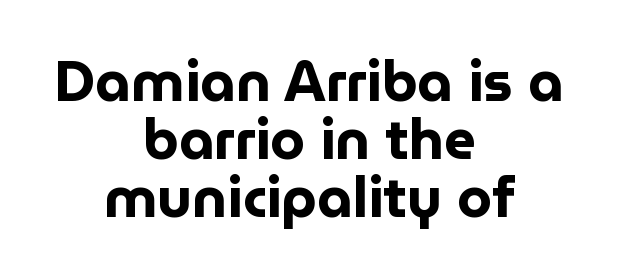
Q: Is the text bold? A: Yes.
Q: Is the text italic (slanted)? A: No, it is upright.
Q: Is the typeface a serif or a sans-serif typeface? A: Sans-serif.
Q: Is the text underlined? A: No.
Q: How is the paragraph aligned? A: Centered.
Q: Is the spacing between letters normal or unusually wide? A: Normal.
Q: Is the spacing between lines tight, normal or loose? A: Tight.
Q: Width (condensed, normal, or wide)? A: Normal.
Q: Stroke contrast? A: Low.
Q: x-height? A: Medium.
Q: Monospaced? A: No.
